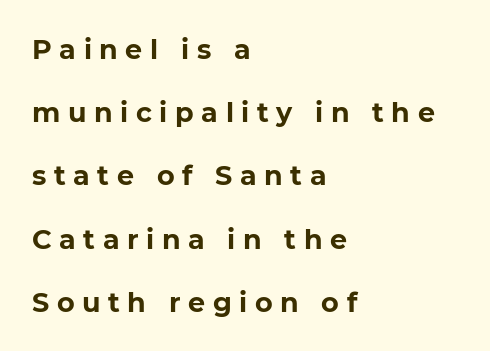
Q: Is the text bold? A: Yes.
Q: Is the text italic (slanted)? A: No, it is upright.
Q: Is the text underlined? A: No.
Q: How is the paragraph aligned? A: Left-aligned.
Q: Is the spacing between letters normal or unusually wide? A: Unusually wide.
Q: Is the spacing between lines tight, normal or loose? A: Loose.
